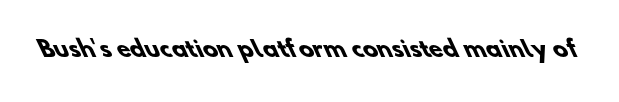
Q: Is the text bold? A: Yes.
Q: Is the text underlined? A: No.
Q: Is the spacing between letters normal or unusually wide? A: Normal.
